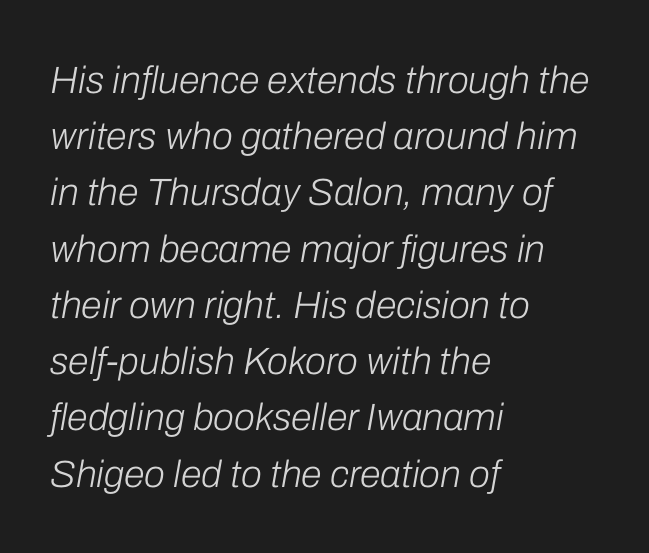
Q: Is the text bold? A: No.
Q: Is the text italic (slanted)? A: Yes, it leans right by about 10 degrees.
Q: Is the text underlined? A: No.
Q: How is the paragraph aligned? A: Left-aligned.
Q: Is the spacing between letters normal or unusually wide? A: Normal.
Q: Is the spacing between lines tight, normal or loose? A: Normal.
Q: Width (condensed, normal, or wide)? A: Normal.
Q: Stroke contrast? A: Low.
Q: x-height? A: Medium.
Q: Monospaced? A: No.
